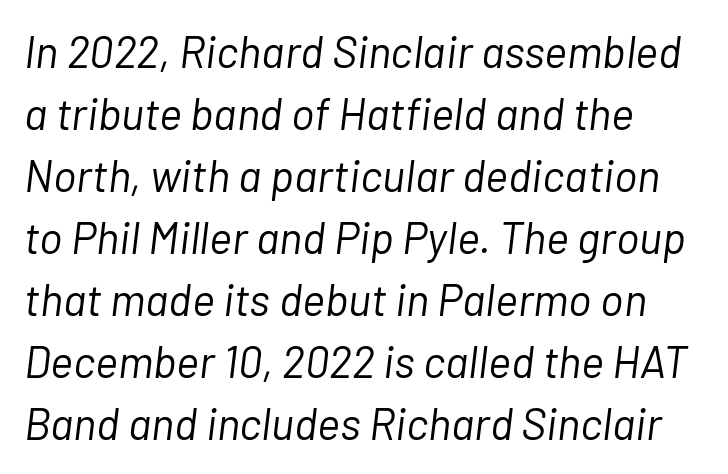
Q: Is the text bold? A: No.
Q: Is the text italic (slanted)? A: Yes, it leans right by about 7 degrees.
Q: Is the text underlined? A: No.
Q: How is the paragraph aligned? A: Left-aligned.
Q: Is the spacing between letters normal or unusually wide? A: Normal.
Q: Is the spacing between lines tight, normal or loose? A: Normal.
Q: Width (condensed, normal, or wide)? A: Normal.
Q: Stroke contrast? A: Low.
Q: x-height? A: Medium.
Q: Monospaced? A: No.
